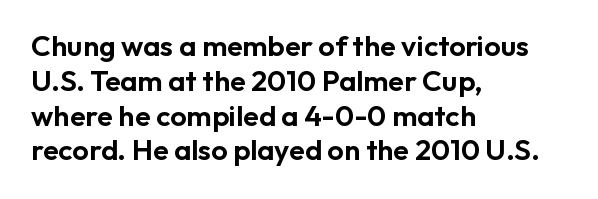
The rendering uses natural spacing where letterforms have individual widths. Alignment: flush left. Does the lettering tilt? It doesn't — this is upright. The face used here is rendered with its standard letterfit.
